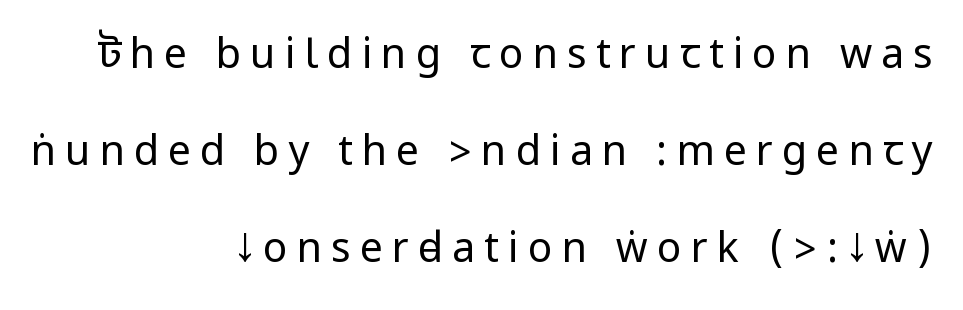
Q: Is the text bold? A: No.
Q: Is the text italic (slanted)? A: No, it is upright.
Q: Is the typeface a serif or a sans-serif typeface? A: Sans-serif.
Q: Is the text underlined? A: No.
Q: How is the paragraph aligned? A: Right-aligned.
Q: Is the spacing between letters normal or unusually wide? A: Unusually wide.
Q: Is the spacing between lines tight, normal or loose? A: Loose.
Q: Width (condensed, normal, or wide)? A: Condensed.
Q: Stroke contrast? A: Low.
